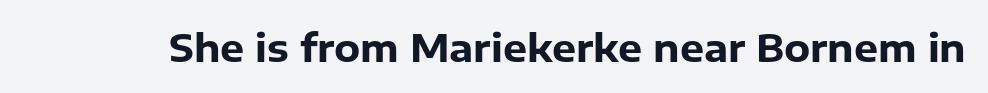
{"serif": "no", "italic": "no", "bold": "yes", "weight": "heavy", "width": "normal", "stroke_contrast": "low", "x_height": "medium", "monospaced": "no", "underline": "no", "letter_spacing": "normal", "letter_spacing_em": 0.0, "glyph_px": 38}
